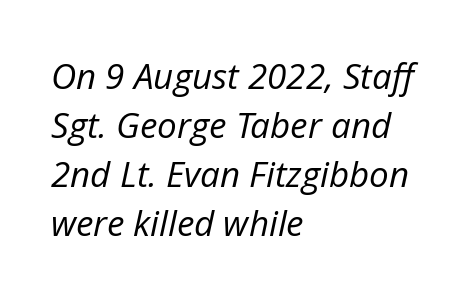
The image shows 35 px regular-weight type, italic (leaning right); set left-aligned, normal line spacing (1.4x), normal letter spacing, not underlined; low stroke contrast and a medium x-height.
